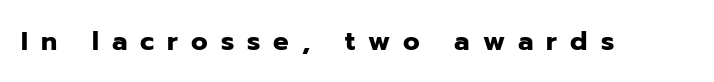
Underlining? Definitely not there. Inter-character spacing is expanded well beyond the font's built-in metrics. Italic: no, the glyphs are upright roman. Compared with an ordinary text face, these strokes are far heavier — a full bold.
